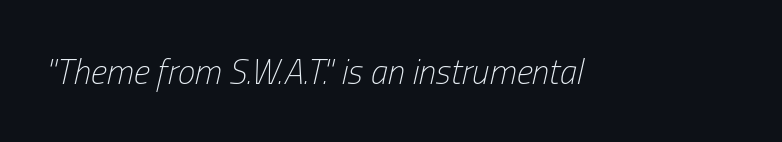
{"italic": "yes", "lean": "right", "slant_degrees": 13, "bold": "no", "weight": "light", "width": "condensed", "stroke_contrast": "low", "x_height": "medium", "monospaced": "no", "underline": "no", "letter_spacing": "normal", "letter_spacing_em": 0.0, "glyph_px": 35}
